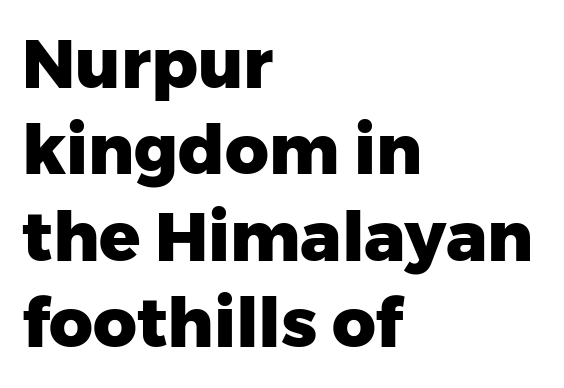
{"serif": "no", "italic": "no", "bold": "yes", "weight": "heavy", "width": "normal", "stroke_contrast": "low", "x_height": "medium", "monospaced": "no", "underline": "no", "align": "left", "line_spacing": "normal", "line_spacing_ratio": 1.27, "letter_spacing": "normal", "letter_spacing_em": 0.0, "glyph_px": 68}
